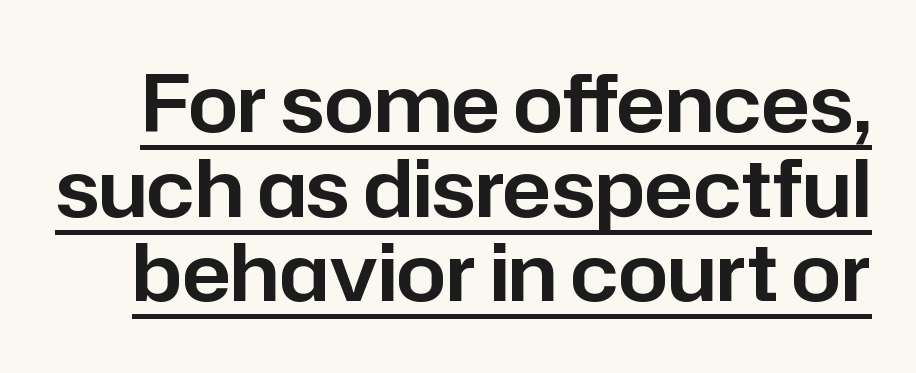
{"serif": "no", "italic": "no", "width": "normal", "stroke_contrast": "low", "x_height": "medium", "monospaced": "no", "underline": "yes", "line_spacing": "tight", "line_spacing_ratio": 1.07, "letter_spacing": "normal", "letter_spacing_em": 0.0, "glyph_px": 79}
